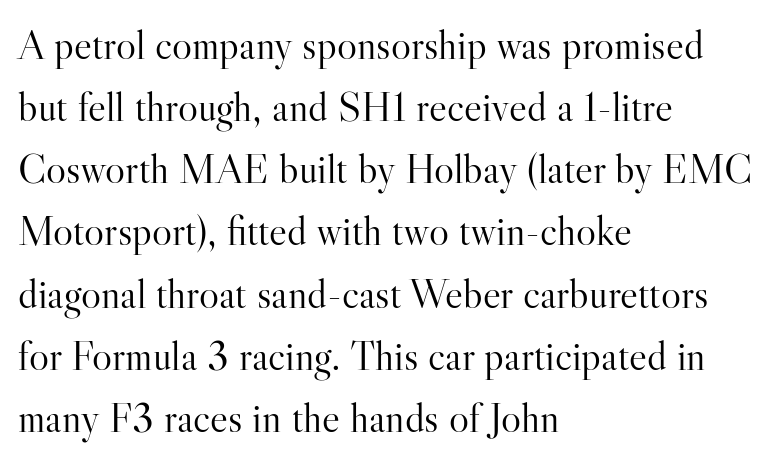
{"serif": "yes", "italic": "no", "bold": "no", "weight": "light", "width": "normal", "stroke_contrast": "high", "x_height": "small", "monospaced": "no", "underline": "no", "align": "left", "line_spacing": "normal", "line_spacing_ratio": 1.48, "letter_spacing": "normal", "letter_spacing_em": 0.0, "glyph_px": 42}
